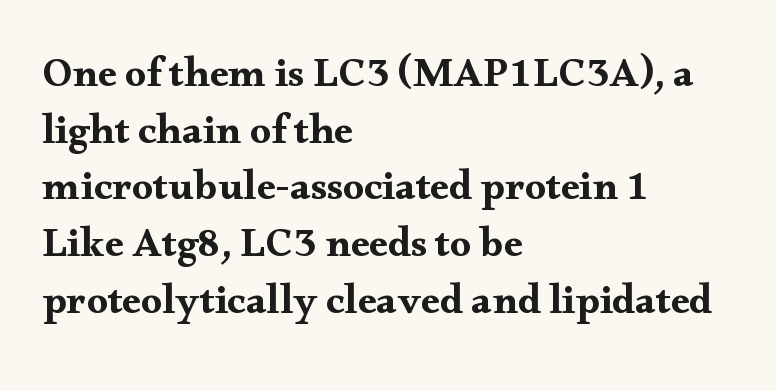
Q: Is the text italic (slanted)? A: No, it is upright.
Q: Is the typeface a serif or a sans-serif typeface? A: Serif.
Q: Is the text underlined? A: No.
Q: How is the paragraph aligned? A: Left-aligned.
Q: Is the spacing between letters normal or unusually wide? A: Normal.
Q: Is the spacing between lines tight, normal or loose? A: Normal.
Q: Width (condensed, normal, or wide)? A: Wide.
Q: Stroke contrast? A: Medium.
Q: x-height? A: Small.
Q: Monospaced? A: No.
